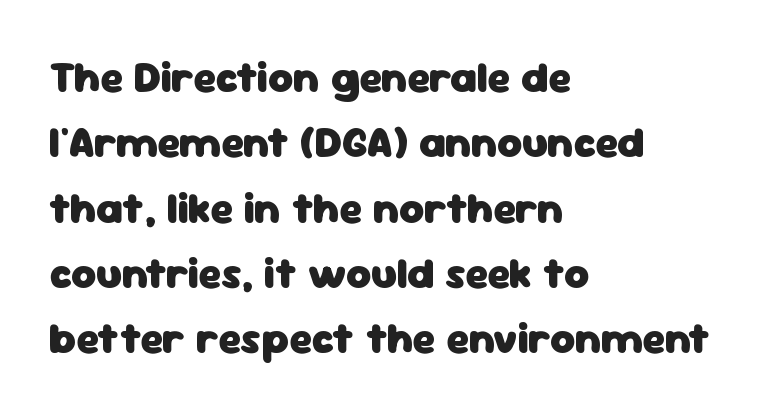
{"serif": "no", "italic": "no", "bold": "yes", "weight": "heavy", "width": "normal", "stroke_contrast": "low", "x_height": "medium", "monospaced": "no", "underline": "no", "align": "left", "line_spacing": "normal", "line_spacing_ratio": 1.52, "letter_spacing": "normal", "letter_spacing_em": 0.0, "glyph_px": 43}
